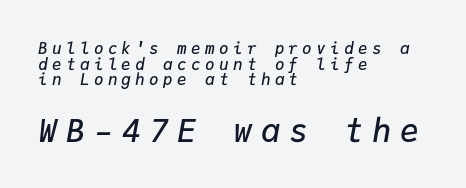
The image shows 32 px semibold type, italic (leaning right), monospaced; set left-aligned, tight line spacing (0.98x), unusually wide letter spacing (+0.27 em), not underlined; the second (bottom) block is 2.0x larger; low stroke contrast and a medium x-height.
